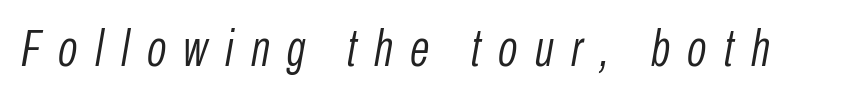
{"italic": "yes", "lean": "right", "slant_degrees": 10, "bold": "no", "weight": "light", "width": "condensed", "stroke_contrast": "low", "x_height": "medium", "monospaced": "no", "underline": "no", "letter_spacing": "wide", "letter_spacing_em": 0.34, "glyph_px": 51}
